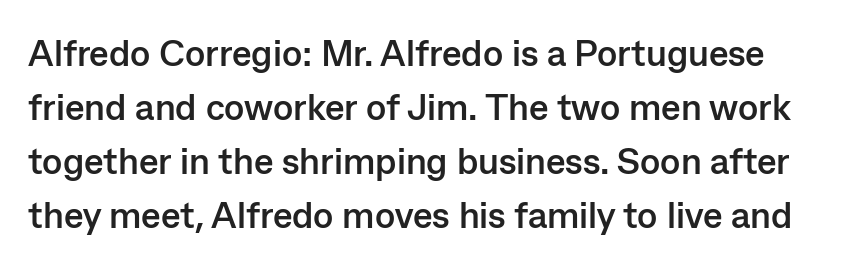
Q: Is the text bold? A: Yes.
Q: Is the text italic (slanted)? A: No, it is upright.
Q: Is the typeface a serif or a sans-serif typeface? A: Sans-serif.
Q: Is the text underlined? A: No.
Q: Is the spacing between letters normal or unusually wide? A: Normal.
Q: Is the spacing between lines tight, normal or loose? A: Normal.
Q: Width (condensed, normal, or wide)? A: Normal.
Q: Stroke contrast? A: Low.
Q: x-height? A: Medium.
Q: Monospaced? A: No.
